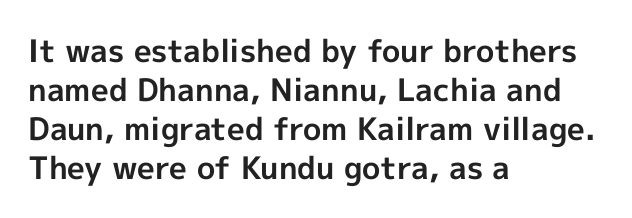
The image shows 31 px bold sans-serif type, upright; set left-aligned, normal line spacing (1.26x), normal letter spacing, not underlined; a medium x-height.
